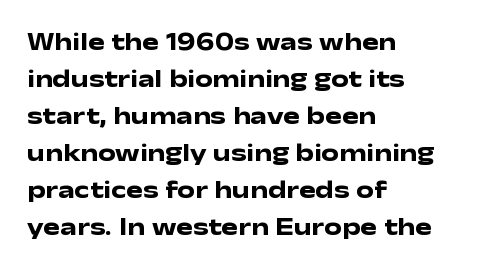
The image shows 25 px bold type, upright; set left-aligned, normal line spacing (1.48x), normal letter spacing, not underlined.
